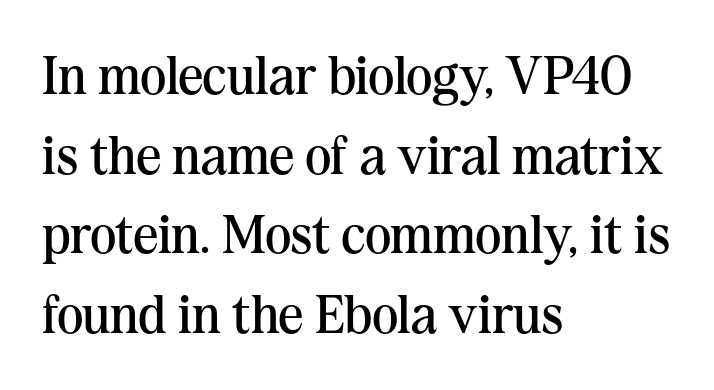
The image shows 55 px regular-weight serif type, upright; set left-aligned, normal line spacing (1.45x), normal letter spacing, not underlined; medium stroke contrast and a medium x-height.
